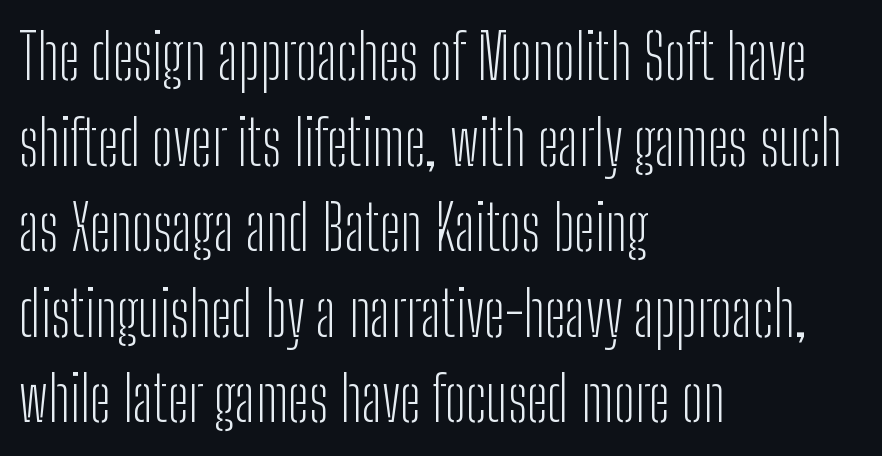
Q: Is the text bold? A: No.
Q: Is the text italic (slanted)? A: No, it is upright.
Q: Is the typeface a serif or a sans-serif typeface? A: Sans-serif.
Q: Is the text underlined? A: No.
Q: How is the paragraph aligned? A: Left-aligned.
Q: Is the spacing between letters normal or unusually wide? A: Normal.
Q: Is the spacing between lines tight, normal or loose? A: Normal.
Q: Width (condensed, normal, or wide)? A: Condensed.
Q: Stroke contrast? A: Low.
Q: x-height? A: Medium.
Q: Monospaced? A: No.
